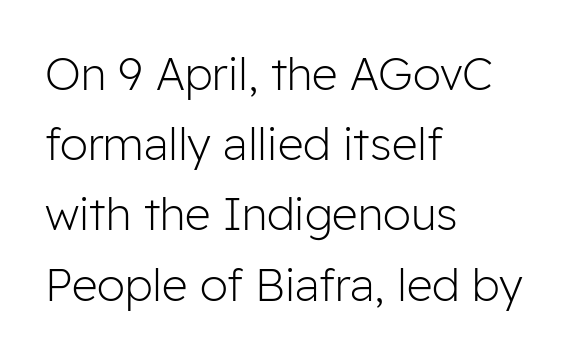
{"serif": "no", "italic": "no", "bold": "no", "weight": "light", "width": "normal", "stroke_contrast": "low", "x_height": "medium", "monospaced": "no", "underline": "no", "align": "left", "line_spacing": "normal", "line_spacing_ratio": 1.56, "letter_spacing": "normal", "letter_spacing_em": 0.0, "glyph_px": 45}
